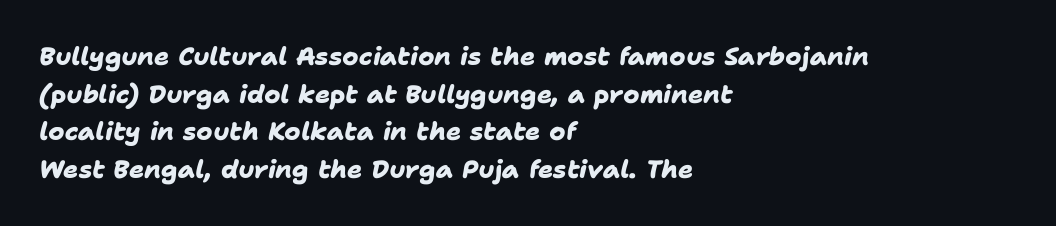
Compared with typical body copy, the letter spacing here is the same. Every row of glyphs begins at an identical x-position on the left. The block of text has a typical density, with ordinary space between rows. The sample has been set heavy, in full bold. Unmarked baselines from the first word to the last.
